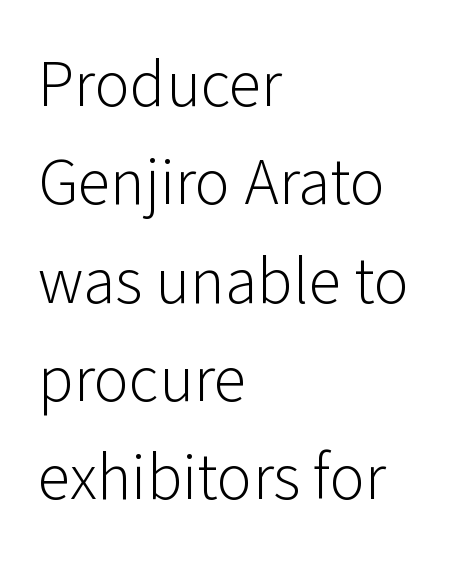
{"serif": "no", "italic": "no", "bold": "no", "weight": "light", "width": "normal", "stroke_contrast": "low", "x_height": "medium", "monospaced": "no", "underline": "no", "align": "left", "line_spacing": "normal", "line_spacing_ratio": 1.49, "letter_spacing": "normal", "letter_spacing_em": 0.0, "glyph_px": 66}
